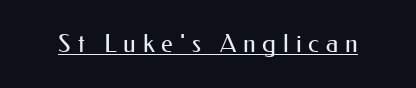
Q: Is the text bold? A: No.
Q: Is the text italic (slanted)? A: No, it is upright.
Q: Is the text underlined? A: Yes.
Q: Is the spacing between letters normal or unusually wide? A: Unusually wide.
